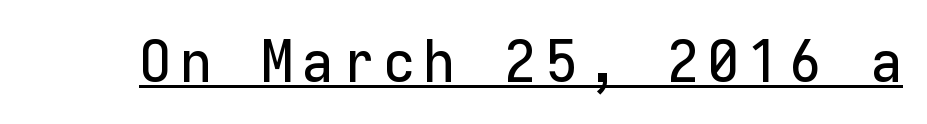
The designer went with a sans here, leaving each stem footless. A baseline rule has been typeset under these characters. Looks like terminal output: every glyph gets an equal slot. These lines were composed using upright roman letters.
